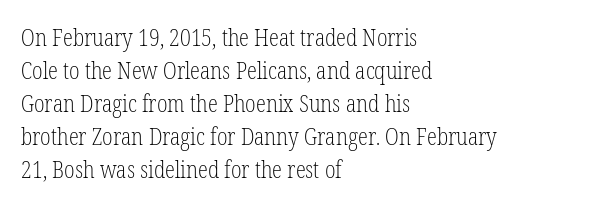
Q: Is the text bold? A: No.
Q: Is the text italic (slanted)? A: No, it is upright.
Q: Is the text underlined? A: No.
Q: How is the paragraph aligned? A: Left-aligned.
Q: Is the spacing between letters normal or unusually wide? A: Normal.
Q: Is the spacing between lines tight, normal or loose? A: Normal.
